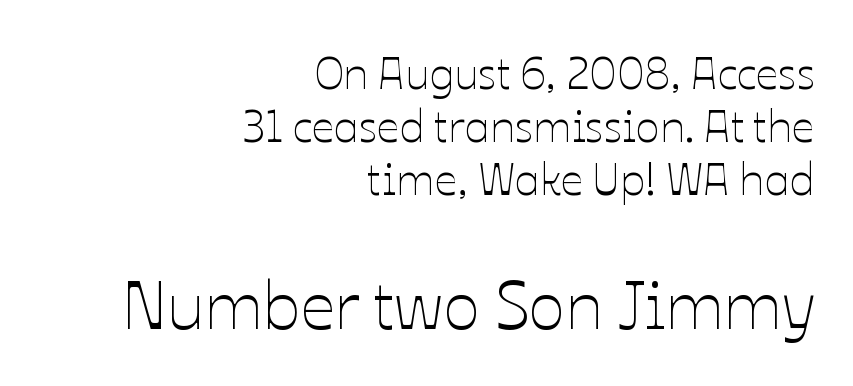
The image shows 68 px thin type, upright; set right-aligned, line spacing 1.18x, normal letter spacing, not underlined; the second (bottom) block is 1.51x larger; low stroke contrast and a medium x-height.
